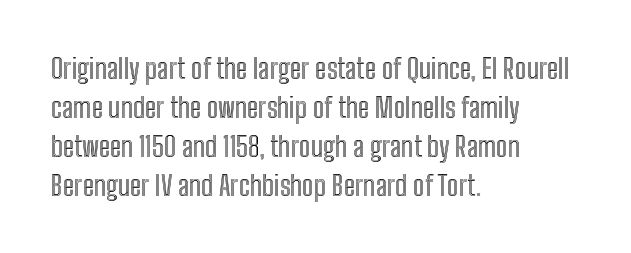
{"italic": "no", "width": "condensed", "x_height": "medium", "monospaced": "no", "underline": "no", "align": "left", "line_spacing": "normal", "line_spacing_ratio": 1.39, "letter_spacing": "normal", "letter_spacing_em": 0.0, "glyph_px": 28}
